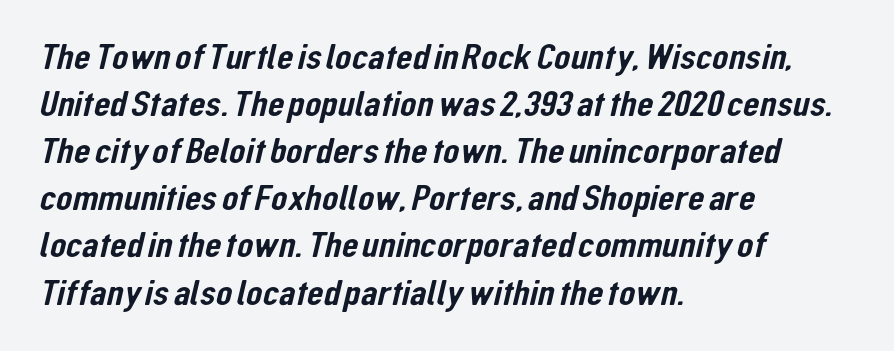
Q: Is the typeface a serif or a sans-serif typeface? A: Sans-serif.
Q: Is the text underlined? A: No.
Q: How is the paragraph aligned? A: Left-aligned.
Q: Is the spacing between letters normal or unusually wide? A: Normal.
Q: Width (condensed, normal, or wide)? A: Condensed.
Q: Stroke contrast? A: Low.
Q: x-height? A: Medium.
Q: Monospaced? A: No.
